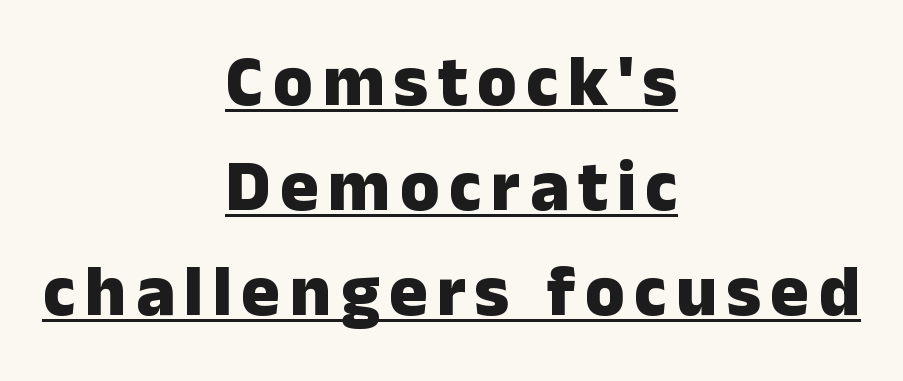
{"serif": "no", "italic": "no", "bold": "yes", "weight": "heavy", "width": "normal", "stroke_contrast": "low", "x_height": "medium", "monospaced": "no", "underline": "yes", "align": "center", "line_spacing": "normal", "line_spacing_ratio": 1.46, "glyph_px": 72}
